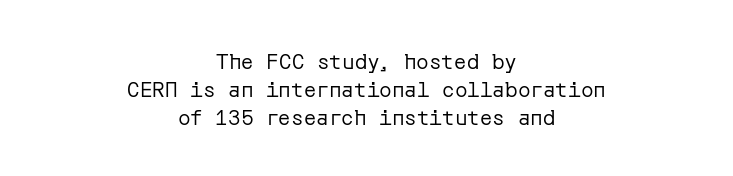
In terms of posture, this sample is upright. The setting favours the middle, as headings and verse often do. This sample uses plain, unmodified letter spacing. Successive baselines arrive at the customary interval. Vertical stems look standard width or narrower in stroke. Only glyphs here, with clear space below each row.
